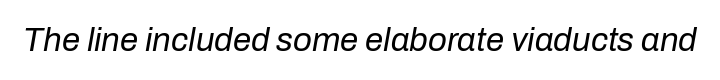
Q: Is the text bold? A: No.
Q: Is the text italic (slanted)? A: Yes, it leans right by about 10 degrees.
Q: Is the text underlined? A: No.
Q: Is the spacing between letters normal or unusually wide? A: Normal.
Q: Width (condensed, normal, or wide)? A: Normal.
Q: Stroke contrast? A: Low.
Q: x-height? A: Medium.
Q: Monospaced? A: No.
